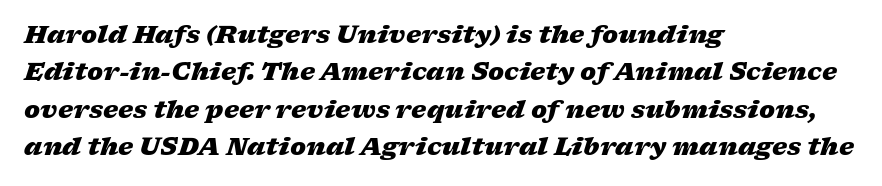
{"italic": "yes", "lean": "right", "slant_degrees": 17, "bold": "yes", "underline": "no", "align": "left", "line_spacing": "normal", "line_spacing_ratio": 1.56, "letter_spacing": "normal", "letter_spacing_em": 0.0, "glyph_px": 24}
